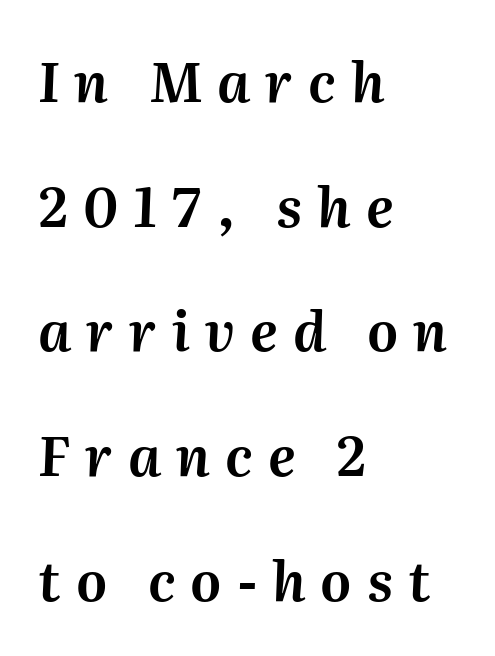
Tracking value appears strongly positive — letters spread wide. This rendering features lettering with no underline. This sample trades compactness for vertical openness between lines. Notice how the stems are inclined rather than vertical — that's the hallmark of italics. Here the designer chose a conventional face with non-uniform glyph widths.
